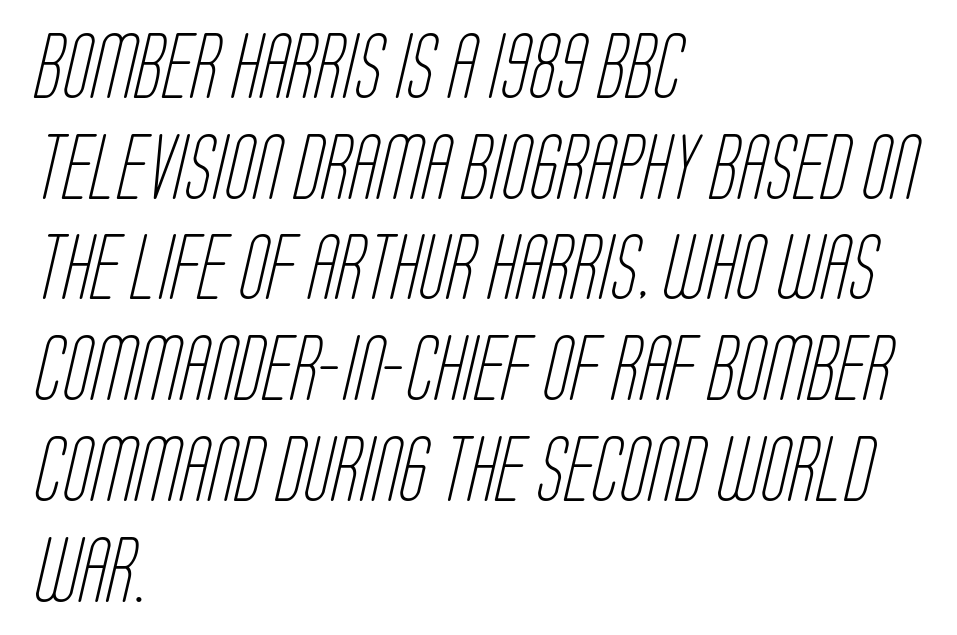
Regarding serifs, this sample does without them. Rule under the text: the space is simply empty. Line starts are locked; line ends wander. The lines sit at an ordinary, default distance from one another.
